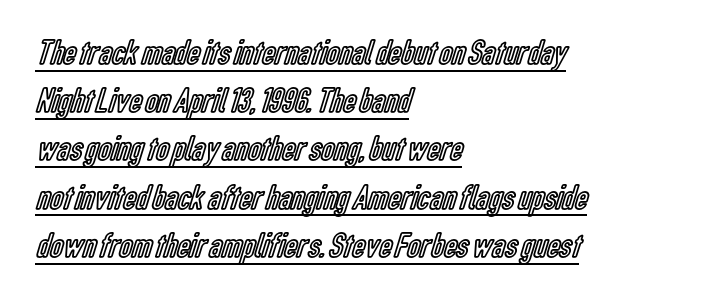
{"width": "condensed", "x_height": "medium", "monospaced": "no", "underline": "yes", "align": "left", "line_spacing": "normal", "line_spacing_ratio": 1.34, "letter_spacing": "normal", "letter_spacing_em": 0.0, "glyph_px": 36}
